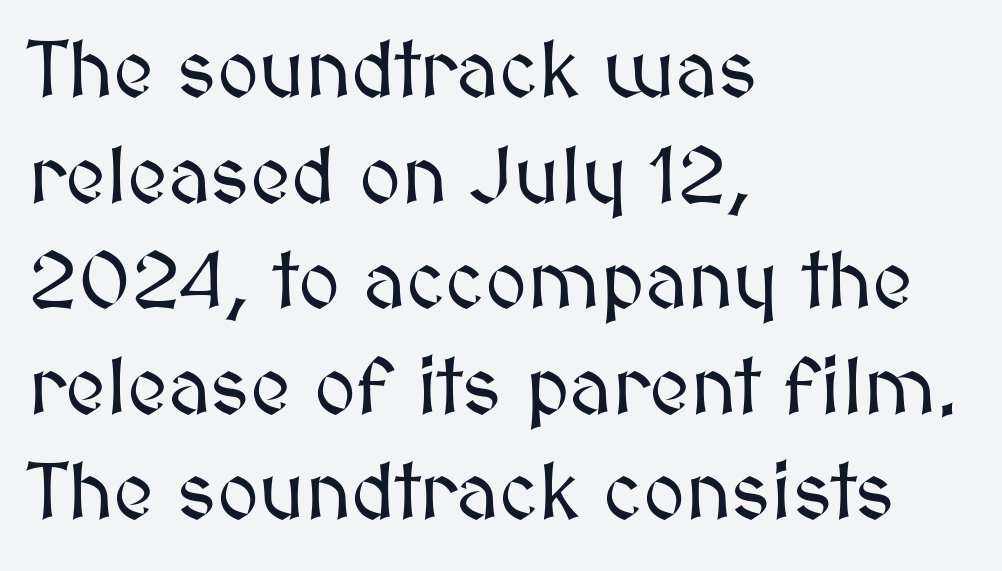
Q: Is the text italic (slanted)? A: No, it is upright.
Q: Is the text underlined? A: No.
Q: How is the paragraph aligned? A: Left-aligned.
Q: Is the spacing between letters normal or unusually wide? A: Normal.
Q: Is the spacing between lines tight, normal or loose? A: Normal.
Q: Width (condensed, normal, or wide)? A: Normal.
Q: Stroke contrast? A: Medium.
Q: x-height? A: Medium.
Q: Monospaced? A: No.
